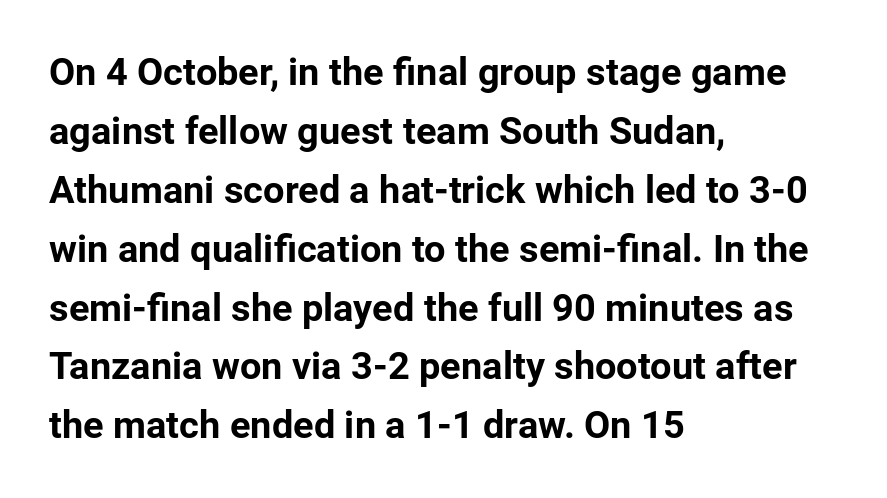
Q: Is the text bold? A: Yes.
Q: Is the text italic (slanted)? A: No, it is upright.
Q: Is the typeface a serif or a sans-serif typeface? A: Sans-serif.
Q: Is the text underlined? A: No.
Q: How is the paragraph aligned? A: Left-aligned.
Q: Is the spacing between letters normal or unusually wide? A: Normal.
Q: Is the spacing between lines tight, normal or loose? A: Normal.
Q: Width (condensed, normal, or wide)? A: Normal.
Q: Stroke contrast? A: Low.
Q: x-height? A: Medium.
Q: Monospaced? A: No.
